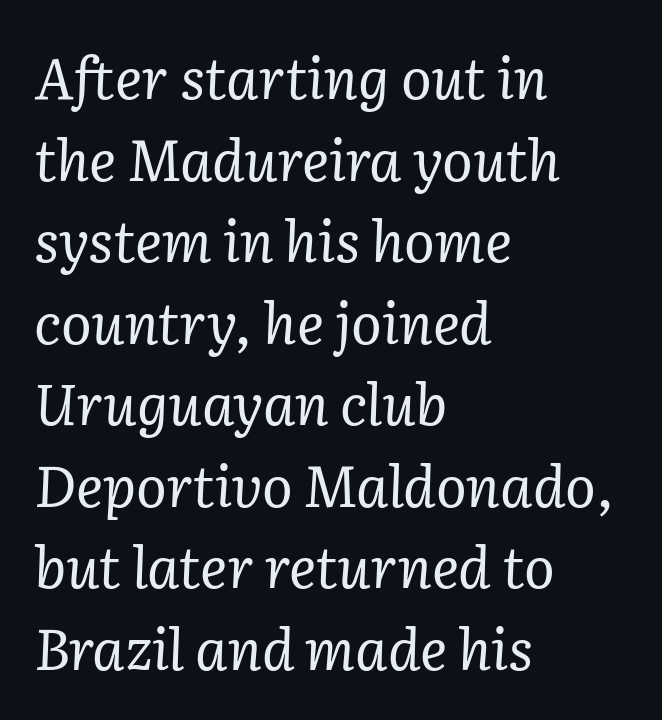
The image shows 57 px regular-weight serif type, italic (leaning right); set left-aligned, normal line spacing (1.43x), normal letter spacing, not underlined; low stroke contrast and a medium x-height.
